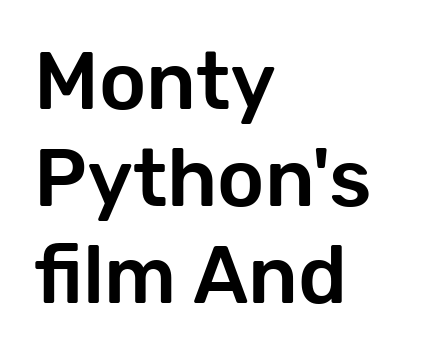
The image shows 80 px sans-serif type, upright; set left-aligned, line spacing 1.21x, normal letter spacing, not underlined; low stroke contrast and a medium x-height.
